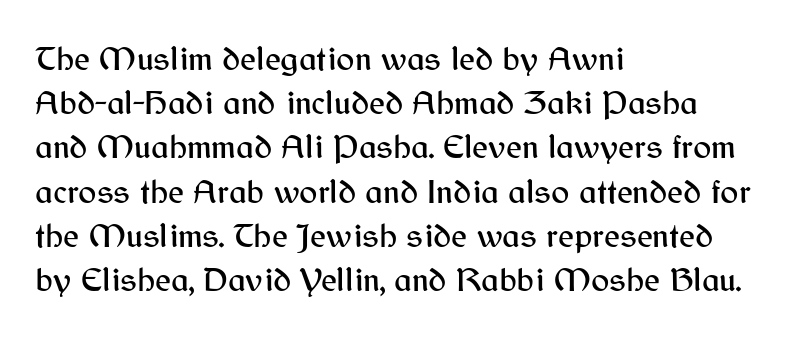
Q: Is the text italic (slanted)? A: No, it is upright.
Q: Is the typeface a serif or a sans-serif typeface? A: Sans-serif.
Q: Is the text underlined? A: No.
Q: How is the paragraph aligned? A: Left-aligned.
Q: Is the spacing between letters normal or unusually wide? A: Normal.
Q: Is the spacing between lines tight, normal or loose? A: Normal.
Q: Width (condensed, normal, or wide)? A: Normal.
Q: Stroke contrast? A: Medium.
Q: x-height? A: Medium.
Q: Monospaced? A: No.
